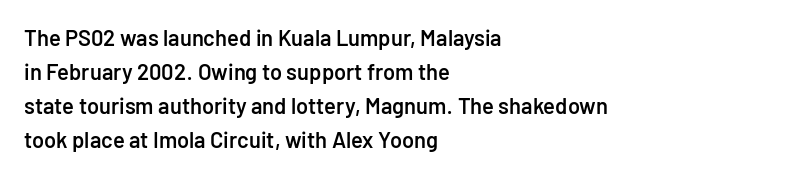
The image shows 22 px text type, upright; set left-aligned, normal line spacing (1.55x), normal letter spacing, not underlined.
